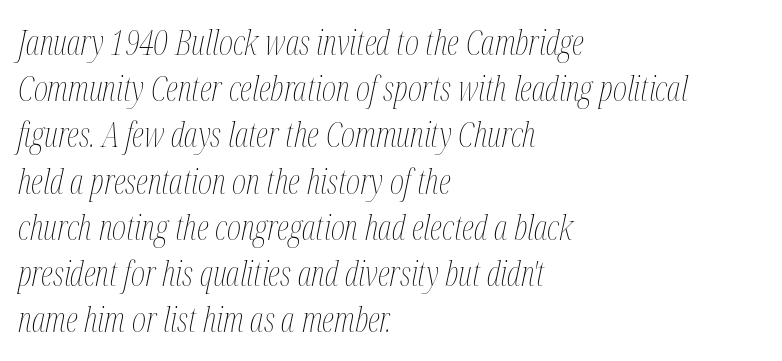
{"italic": "yes", "lean": "right", "slant_degrees": 12, "bold": "no", "weight": "thin", "width": "condensed", "stroke_contrast": "medium", "x_height": "medium", "monospaced": "no", "underline": "no", "align": "left", "line_spacing": "normal", "line_spacing_ratio": 1.36, "letter_spacing": "normal", "letter_spacing_em": 0.0, "glyph_px": 34}
